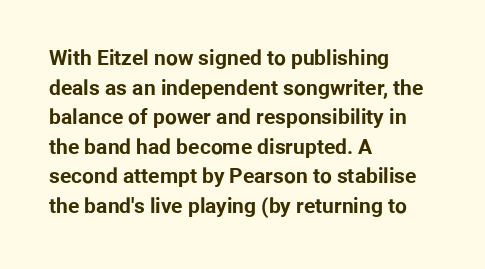
The vertical gap from one line to the next is medium. Beneath every word, the page is bare. Nothing unusual about the tracking: characters are spaced as the font intends. Its strokes are broad and dark, the hallmark of bold type. This sample uses an upright cut, with every glyph sitting square on the baseline. If you drew a ruler down the left edge, every line would touch it.
